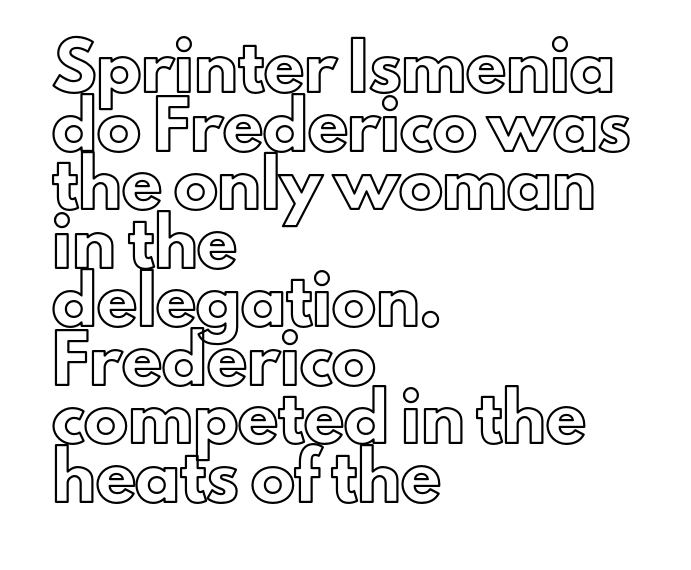
The image shows 44 px text type, upright; set left-aligned, normal line spacing (1.33x), normal letter spacing, not underlined; a small x-height.
